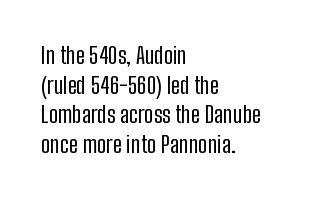
Q: Is the text bold? A: No.
Q: Is the text italic (slanted)? A: No, it is upright.
Q: Is the text underlined? A: No.
Q: How is the paragraph aligned? A: Left-aligned.
Q: Is the spacing between letters normal or unusually wide? A: Normal.
Q: Is the spacing between lines tight, normal or loose? A: Normal.
